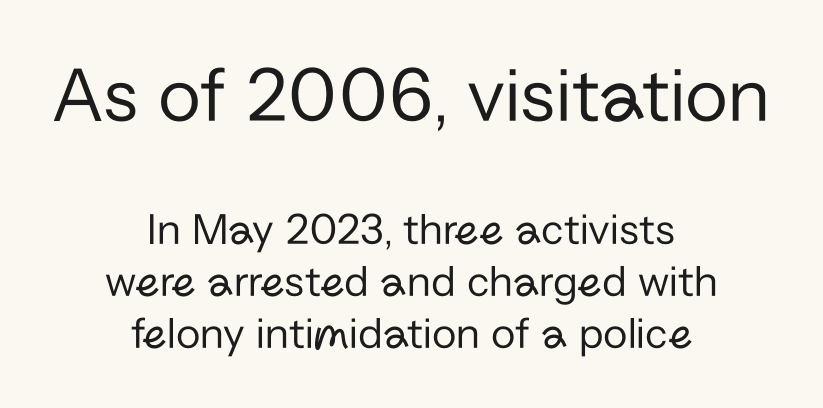
{"serif": "no", "italic": "no", "bold": "no", "weight": "regular", "width": "normal", "stroke_contrast": "low", "x_height": "medium", "monospaced": "no", "underline": "no", "align": "center", "line_spacing": "tight", "line_spacing_ratio": 1.15, "letter_spacing": "normal", "letter_spacing_em": 0.0, "larger_block": "first", "size_ratio": 1.76, "glyph_px": 79}
